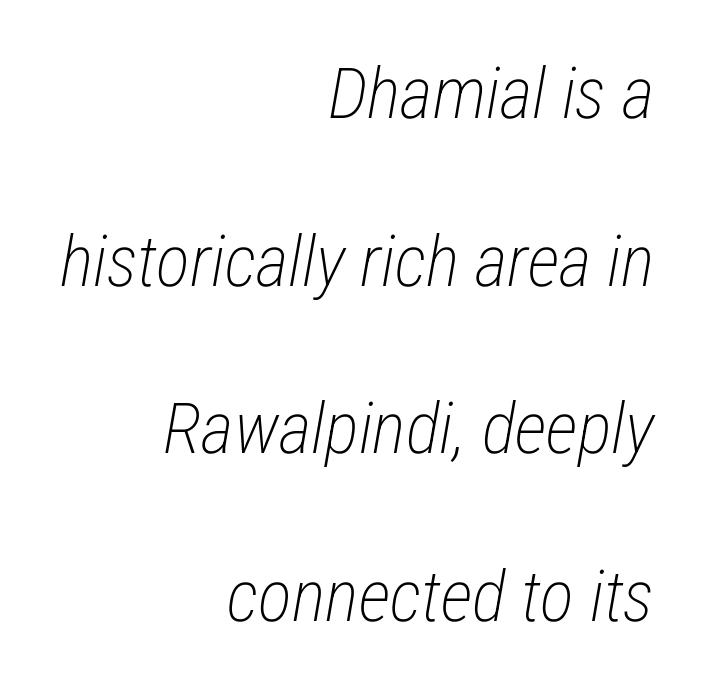
{"italic": "yes", "lean": "right", "slant_degrees": 12, "bold": "no", "weight": "light", "width": "condensed", "stroke_contrast": "low", "x_height": "medium", "monospaced": "no", "underline": "no", "align": "right", "line_spacing": "loose", "line_spacing_ratio": 2.36, "letter_spacing": "normal", "letter_spacing_em": 0.0, "glyph_px": 71}
